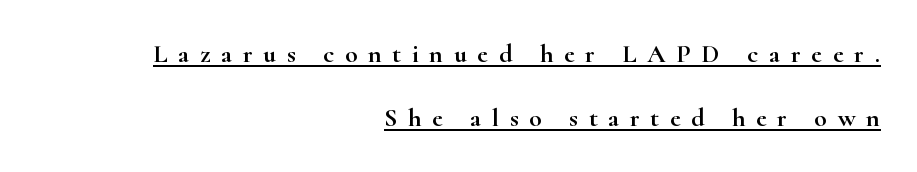
The image shows 26 px text type, upright; set right-aligned, loose line spacing (2.48x), unusually wide letter spacing (+0.41 em), underlined.
